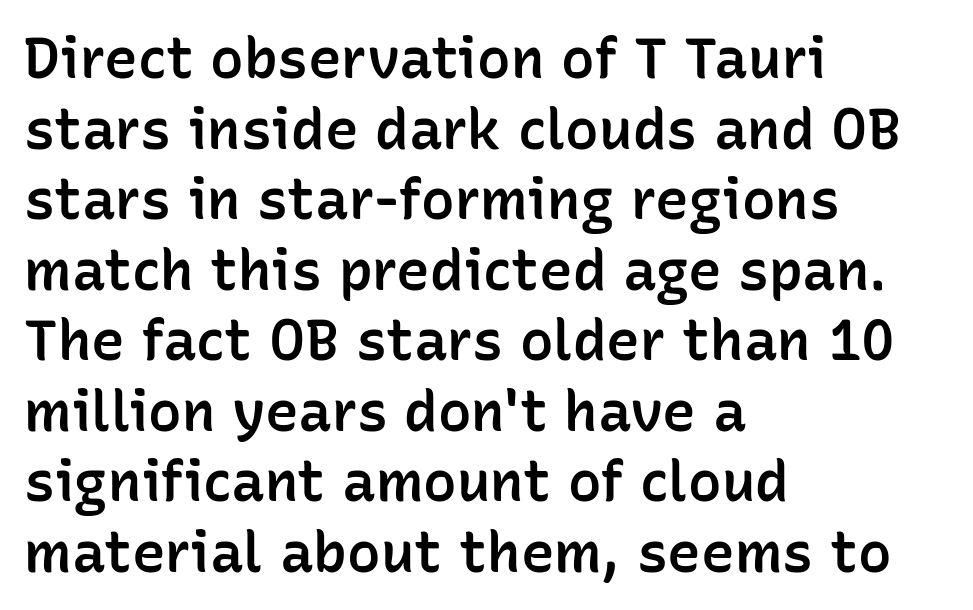
The lines are quadded left. Students, observe: this is what conventionally led text looks like. A typesetter would mark this as roman, not italic. Spacing verdict: proportional, widths tailored to each character. What kind of face is this? One without serifs — a sans.
